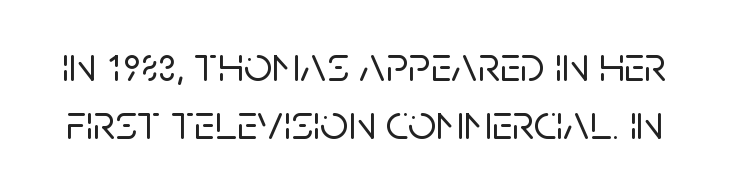
{"serif": "no", "italic": "no", "width": "normal", "stroke_contrast": "low", "x_height": "large", "monospaced": "no", "underline": "no", "line_spacing_ratio": 1.17, "letter_spacing": "normal", "letter_spacing_em": 0.0, "glyph_px": 50}
